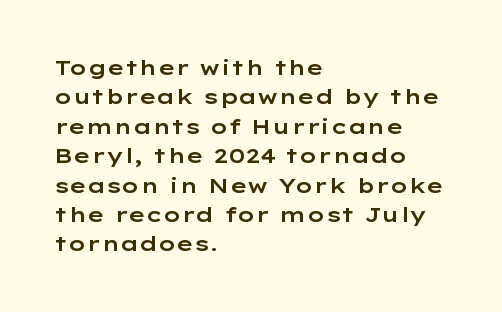
The image shows 21 px text type, upright; set left-aligned, normal line spacing (1.4x), normal letter spacing, not underlined.
